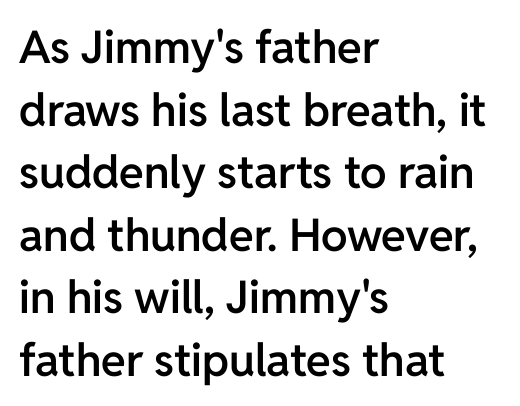
{"serif": "no", "italic": "no", "bold": "semi", "weight": "semibold", "width": "normal", "stroke_contrast": "low", "x_height": "medium", "monospaced": "no", "underline": "no", "align": "left", "line_spacing": "normal", "line_spacing_ratio": 1.39, "letter_spacing": "normal", "letter_spacing_em": 0.0, "glyph_px": 45}
